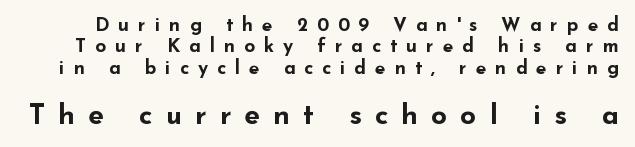
{"serif": "no", "italic": "no", "bold": "yes", "weight": "bold", "width": "wide", "stroke_contrast": "low", "x_height": "small", "monospaced": "no", "underline": "no", "line_spacing": "tight", "line_spacing_ratio": 1.13, "letter_spacing": "wide", "letter_spacing_em": 0.47, "larger_block": "second", "size_ratio": 1.47, "glyph_px": 28}
